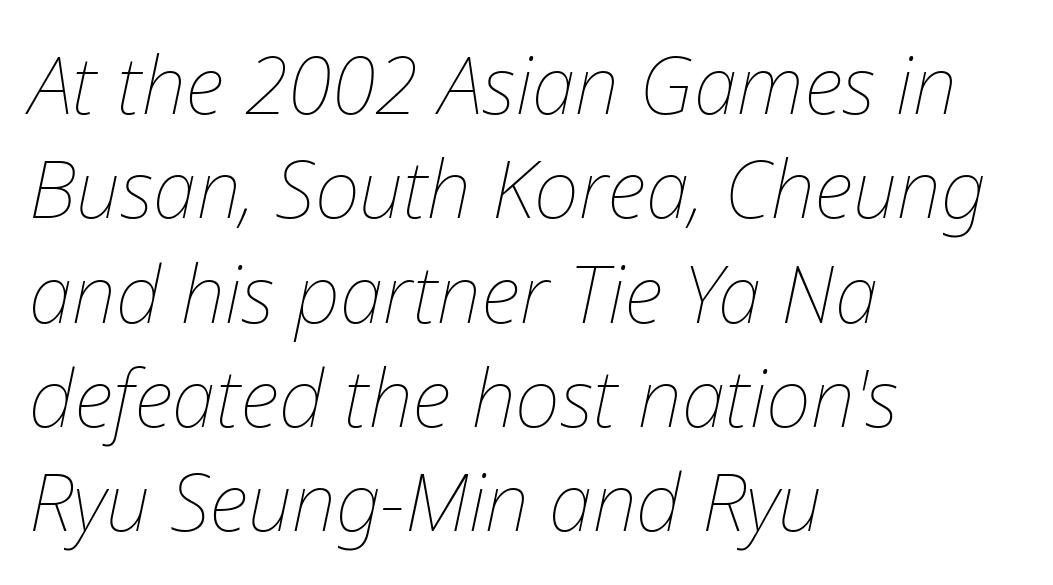
{"italic": "yes", "lean": "right", "slant_degrees": 12, "bold": "no", "weight": "thin", "width": "normal", "stroke_contrast": "low", "x_height": "medium", "monospaced": "no", "underline": "no", "align": "left", "line_spacing": "normal", "line_spacing_ratio": 1.32, "letter_spacing": "normal", "letter_spacing_em": 0.0, "glyph_px": 79}
